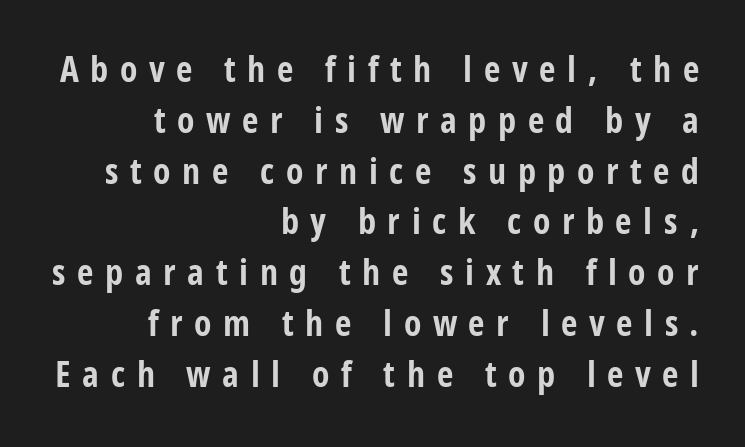
Ordinary non-slanted type is in use. The rendering shows plain stroke endings on the letterforms — a sans-serif design. The typesetting leans heavy: a genuine bold. The letterforms stand isolated, each surrounded by extra space. Caption: multi-line text, flush right, ragged left.
